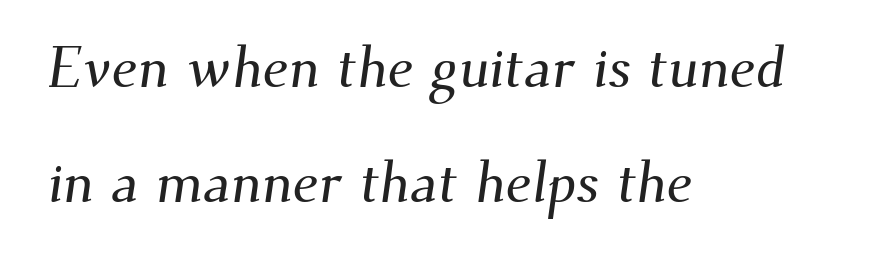
Q: Is the typeface a serif or a sans-serif typeface? A: Serif.
Q: Is the text underlined? A: No.
Q: How is the paragraph aligned? A: Left-aligned.
Q: Is the spacing between letters normal or unusually wide? A: Normal.
Q: Is the spacing between lines tight, normal or loose? A: Loose.
Q: Width (condensed, normal, or wide)? A: Normal.
Q: Stroke contrast? A: Medium.
Q: x-height? A: Small.
Q: Monospaced? A: No.
